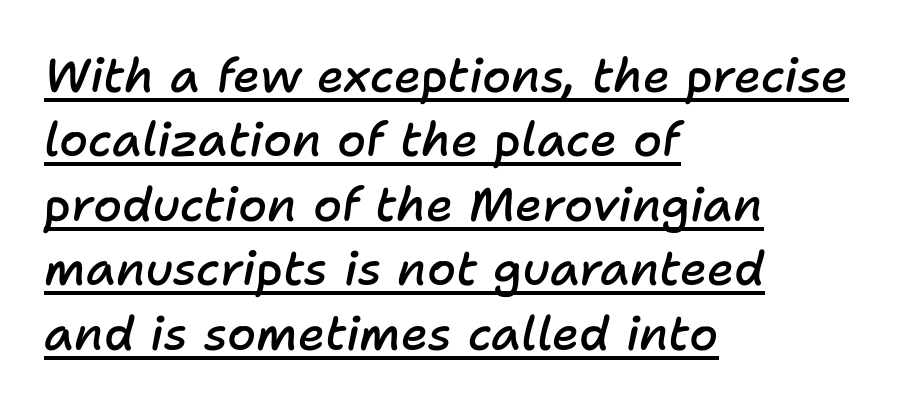
One glance says typical: line gaps are just what's usual. Tall strokes in this sample are angled rather than plumb. Observe the ordinary spacing: letters are neighbours, not strangers. I'd describe the lettering as semibold — firm but not a full bold. The setting favours the left margin, as ordinary paragraphs usually do.
